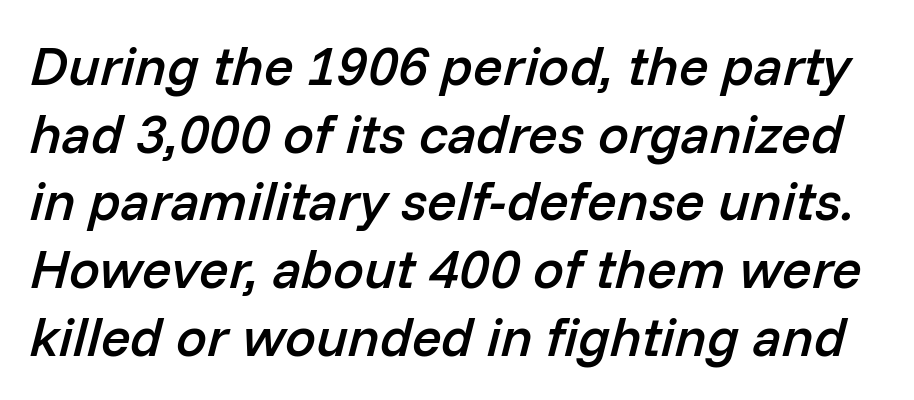
{"italic": "yes", "lean": "right", "slant_degrees": 14, "bold": "semi", "weight": "semibold", "width": "normal", "stroke_contrast": "low", "x_height": "medium", "monospaced": "no", "underline": "no", "line_spacing_ratio": 1.23, "letter_spacing": "normal", "letter_spacing_em": 0.0, "glyph_px": 55}
